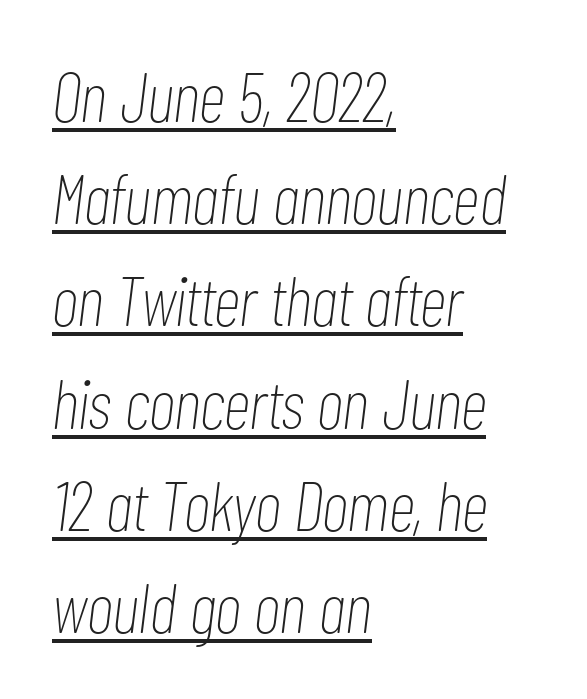
Q: Is the text bold? A: No.
Q: Is the text italic (slanted)? A: Yes, it leans right by about 7 degrees.
Q: Is the text underlined? A: Yes.
Q: How is the paragraph aligned? A: Left-aligned.
Q: Is the spacing between letters normal or unusually wide? A: Normal.
Q: Is the spacing between lines tight, normal or loose? A: Normal.
Q: Width (condensed, normal, or wide)? A: Condensed.
Q: Stroke contrast? A: Low.
Q: x-height? A: Medium.
Q: Monospaced? A: No.
